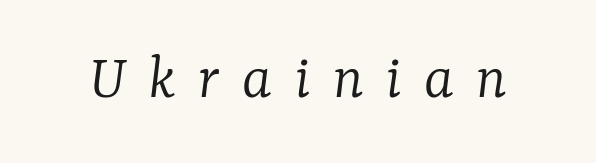
Display-style spreading of the glyphs; the letterfit is very open. Lines of text with bare space underneath. What kind of face is this? One with serifs. Here the designer chose a conventional face with non-uniform glyph widths.
